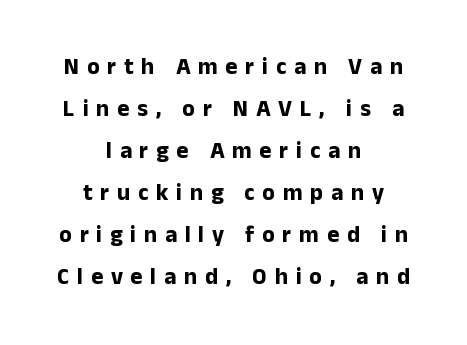
Q: Is the text bold? A: Yes.
Q: Is the text italic (slanted)? A: No, it is upright.
Q: Is the text underlined? A: No.
Q: How is the paragraph aligned? A: Centered.
Q: Is the spacing between letters normal or unusually wide? A: Unusually wide.
